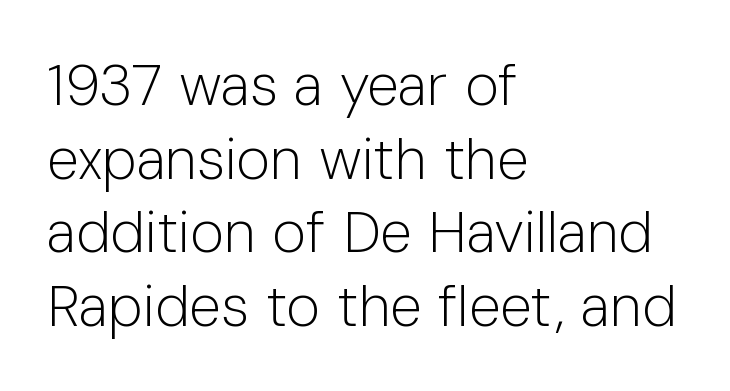
The image shows 58 px light sans-serif type, upright; set left-aligned, normal line spacing (1.27x), normal letter spacing, not underlined; low stroke contrast and a medium x-height.
